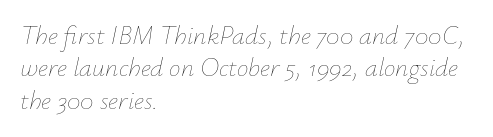
Tracking here is standard; glyphs follow each other at the usual distance. The passage shown is not bold in any degree. Interline gaps are of average width in this sample. It's the slanting kind of type. The lines in this sample share a left origin and differ only in where they stop. The foot of each line stays bare and open.
